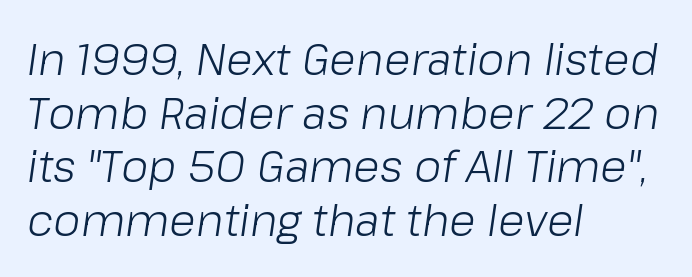
Students, note that the glyphs here touch the page at normal intervals. Short and long lines alike share a common starting point at left. Is this a fixed-width face? No — the glyphs have proportional, varying widths. Ink coverage per letter is moderate at most.
